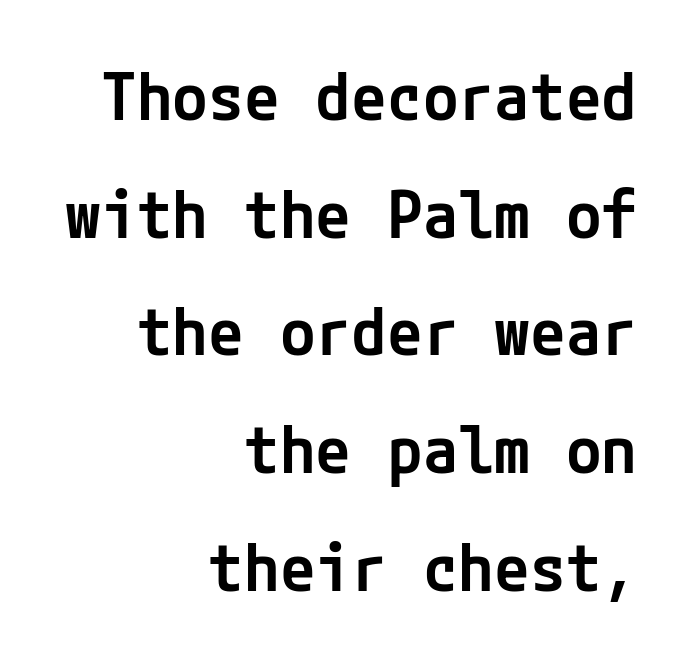
Q: Is the text bold? A: Semi-bold.
Q: Is the text italic (slanted)? A: No, it is upright.
Q: Is the typeface a serif or a sans-serif typeface? A: Sans-serif.
Q: Is the text underlined? A: No.
Q: How is the paragraph aligned? A: Right-aligned.
Q: Is the spacing between letters normal or unusually wide? A: Normal.
Q: Width (condensed, normal, or wide)? A: Normal.
Q: Stroke contrast? A: Low.
Q: x-height? A: Medium.
